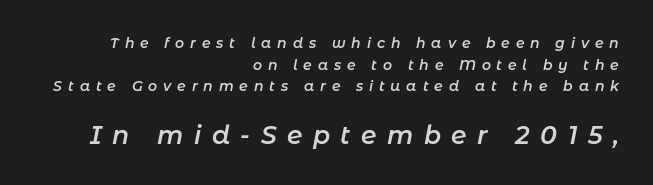
A typesetter would call this heavily tracked-out type. In this sample the second text group is rendered at the bigger scale. The font's italic variant was chosen for this text. Vertically, the passage feels balanced, rows spaced as you'd expect. Typographic density is moderately raised because the face is semibold.
